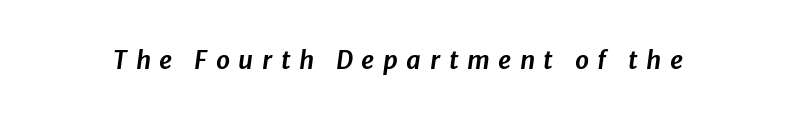
Emphasis-style slanted type is in use. Substantial extra tracking has been applied to these lines. The glyphs are unaccompanied by any horizontal stroke below them.
